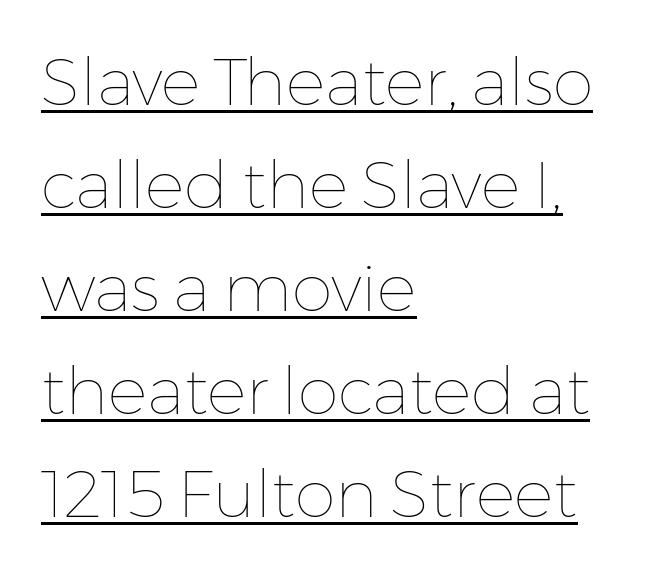
The image shows 66 px thin type, upright; set left-aligned, normal line spacing (1.56x), normal letter spacing, underlined; low stroke contrast and a medium x-height.
